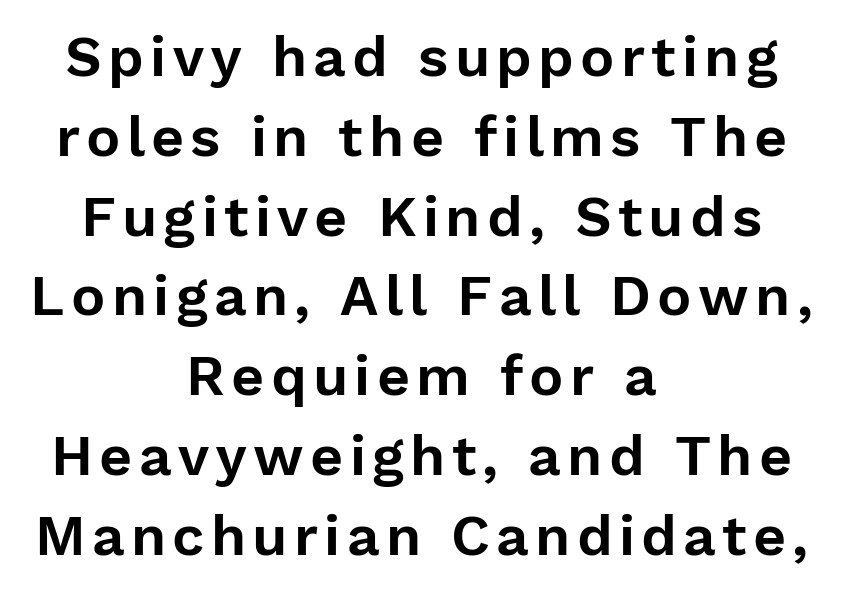
{"serif": "no", "italic": "no", "width": "normal", "stroke_contrast": "low", "x_height": "medium", "monospaced": "no", "underline": "no", "align": "center", "line_spacing": "normal", "line_spacing_ratio": 1.4, "glyph_px": 57}
